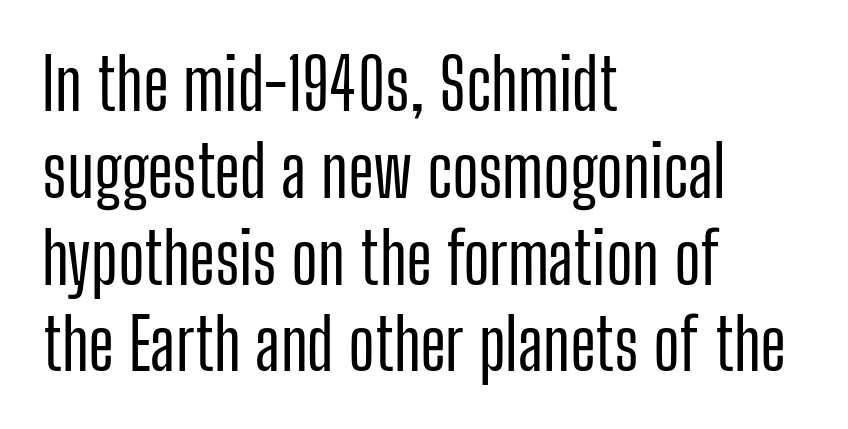
{"serif": "no", "italic": "no", "width": "condensed", "stroke_contrast": "low", "x_height": "medium", "monospaced": "no", "underline": "no", "align": "left", "line_spacing_ratio": 1.24, "letter_spacing": "normal", "letter_spacing_em": 0.0, "glyph_px": 70}
